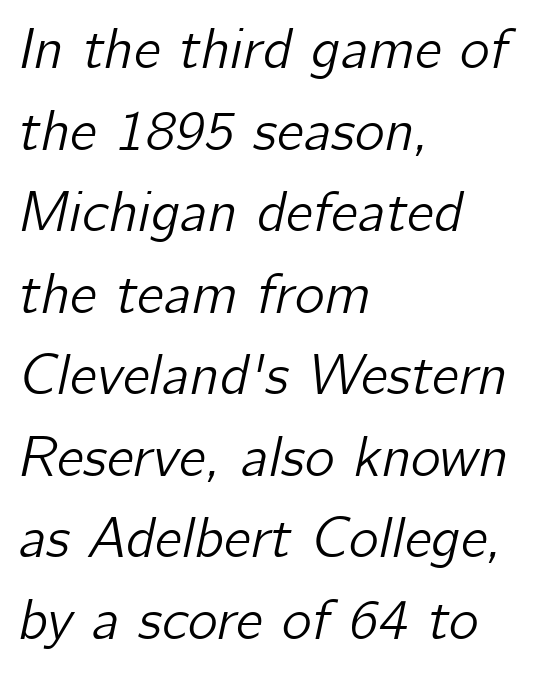
{"italic": "yes", "lean": "right", "slant_degrees": 12, "width": "normal", "stroke_contrast": "low", "x_height": "medium", "monospaced": "no", "underline": "no", "align": "left", "line_spacing": "normal", "line_spacing_ratio": 1.43, "letter_spacing": "normal", "letter_spacing_em": 0.0, "glyph_px": 57}
